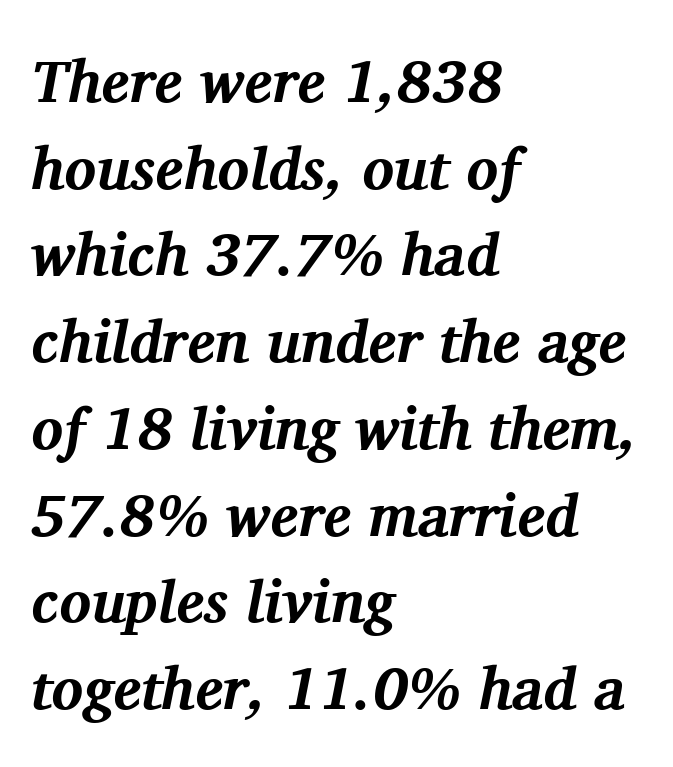
{"serif": "yes", "italic": "yes", "lean": "right", "slant_degrees": 11, "bold": "yes", "weight": "bold", "width": "normal", "stroke_contrast": "medium", "x_height": "medium", "monospaced": "no", "underline": "no", "align": "left", "line_spacing": "normal", "line_spacing_ratio": 1.47, "letter_spacing": "normal", "letter_spacing_em": 0.0, "glyph_px": 59}
